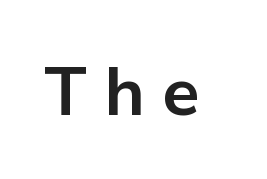
The image shows 67 px bold sans-serif type, upright; set unusually wide letter spacing (+0.25 em), not underlined; low stroke contrast and a medium x-height.
